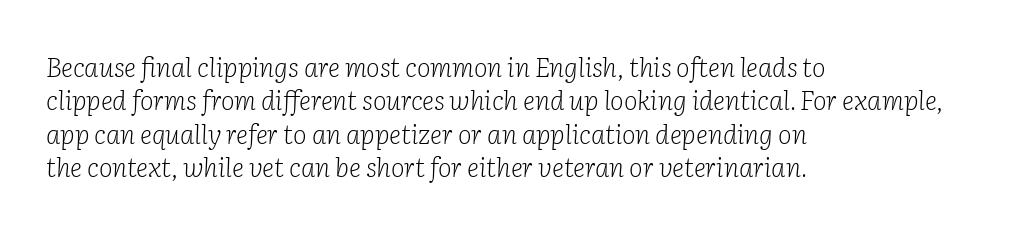
{"italic": "yes", "lean": "right", "slant_degrees": 2, "bold": "no", "underline": "no", "align": "left", "line_spacing": "normal", "line_spacing_ratio": 1.28, "letter_spacing": "normal", "letter_spacing_em": 0.0, "glyph_px": 26}
